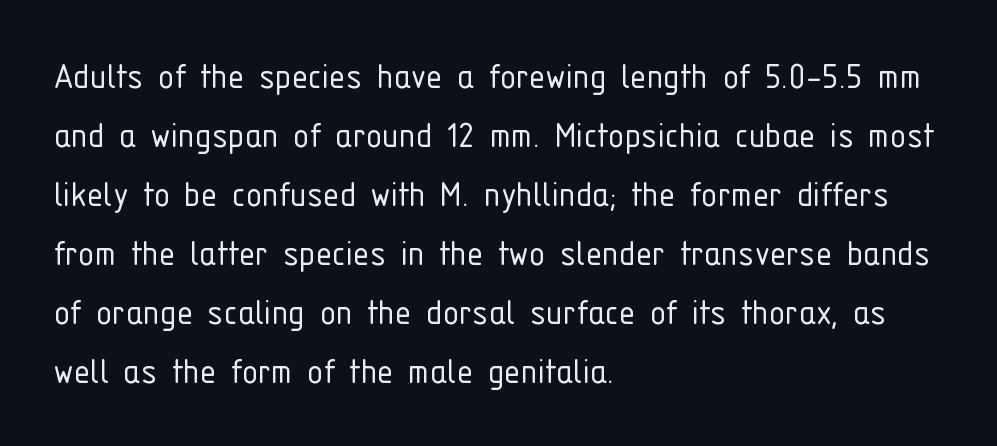
Q: Is the text bold? A: No.
Q: Is the text italic (slanted)? A: No, it is upright.
Q: Is the typeface a serif or a sans-serif typeface? A: Sans-serif.
Q: Is the text underlined? A: No.
Q: How is the paragraph aligned? A: Left-aligned.
Q: Is the spacing between letters normal or unusually wide? A: Normal.
Q: Is the spacing between lines tight, normal or loose? A: Normal.
Q: Width (condensed, normal, or wide)? A: Condensed.
Q: Stroke contrast? A: Low.
Q: x-height? A: Medium.
Q: Monospaced? A: No.
